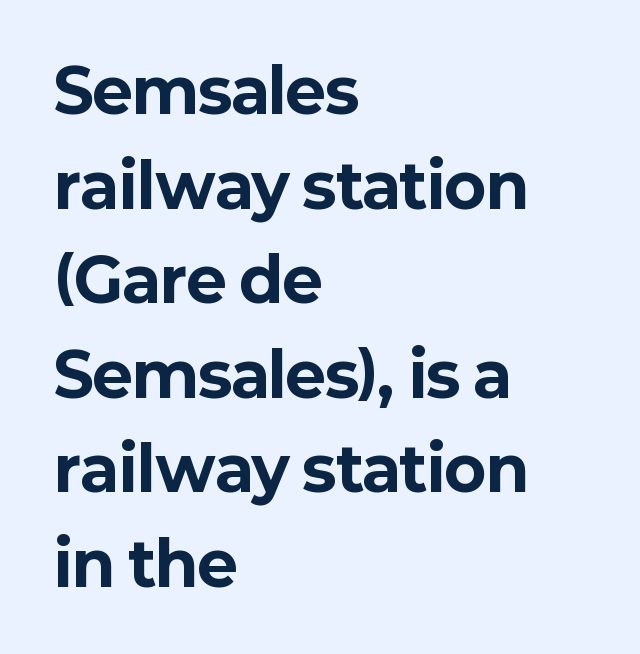
The letterforms sit shoulder to shoulder at normal distance. Does the weight exceed regular? Yes, all the way to bold. Note: no serifs on the glyphs. Horizontally, the lines are justified to the leading edge only. The gap between lines stays unmarked.
